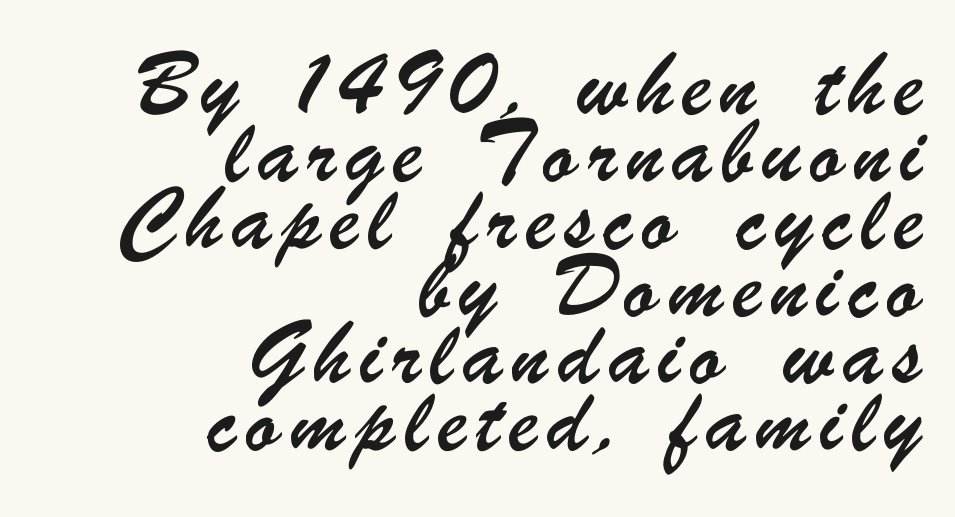
Glance below the letters and you will spot only blank space. Substantial extra tracking has been applied to these lines. This sample has the flowing, uneven cadence of proportional lettering. The ragged edge is on the left, which tells us the setting is flush right. Each new line begins a customary step beneath the previous one. The typeface chosen for these lines omits serifs.
